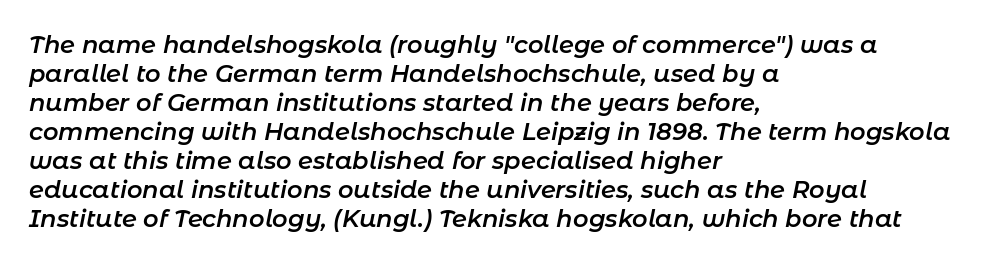
Q: Is the text bold? A: Semi-bold.
Q: Is the text italic (slanted)? A: Yes, it leans right by about 11 degrees.
Q: Is the text underlined? A: No.
Q: How is the paragraph aligned? A: Left-aligned.
Q: Is the spacing between letters normal or unusually wide? A: Normal.
